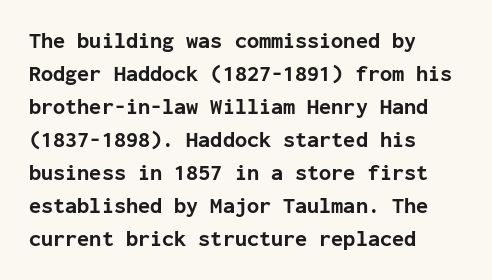
Q: Is the text bold? A: Yes.
Q: Is the text italic (slanted)? A: No, it is upright.
Q: Is the text underlined? A: No.
Q: How is the paragraph aligned? A: Left-aligned.
Q: Is the spacing between letters normal or unusually wide? A: Normal.
Q: Is the spacing between lines tight, normal or loose? A: Normal.
